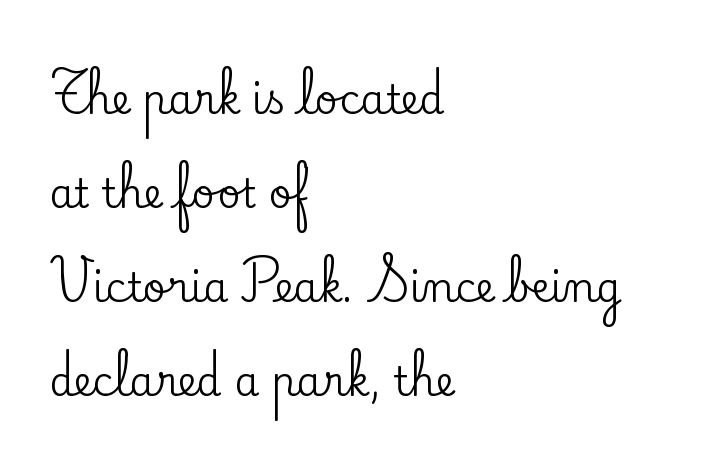
Posture: straight, roman, zero tilt. Regarding leading, the lines here are spaced well apart. A classic flush-left, rag-right setting is used for this passage. A typesetter would call this proportional, since set widths differ per character. The text was rendered using a seriffed face with decorative stroke endings.
